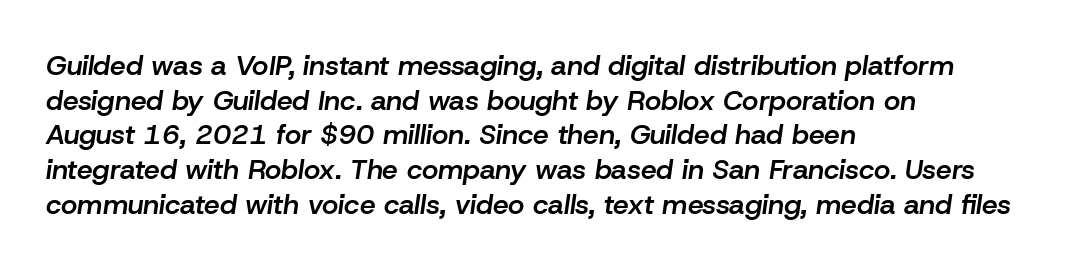
{"italic": "yes", "lean": "right", "slant_degrees": 8, "bold": "semi", "weight": "semibold", "width": "normal", "stroke_contrast": "low", "x_height": "medium", "monospaced": "no", "underline": "no", "align": "left", "line_spacing_ratio": 1.24, "letter_spacing": "normal", "letter_spacing_em": 0.0, "glyph_px": 28}
